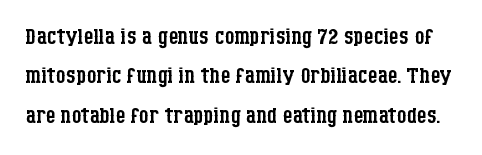
{"serif": "yes", "italic": "no", "bold": "no", "weight": "regular", "width": "condensed", "stroke_contrast": "low", "x_height": "large", "monospaced": "no", "underline": "no", "line_spacing": "normal", "line_spacing_ratio": 1.27, "letter_spacing": "normal", "letter_spacing_em": 0.0, "glyph_px": 31}
